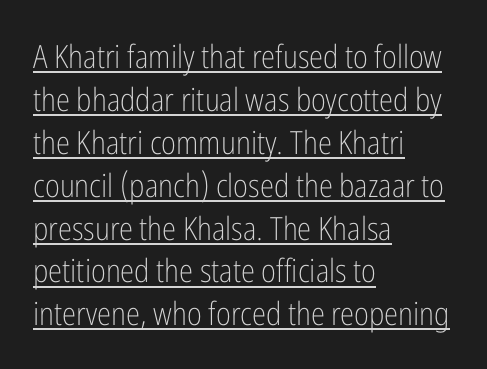
Check where the strokes stop: nothing finishes them off — pure sans. This sample keeps an unexceptional amount of space between lines. In terms of posture, this sample is upright. Here the glyphs are tracked normally, forming tight word shapes. Leftover space on each line is placed entirely after the last word. Do the characters align in a grid? No, the font is proportional.
